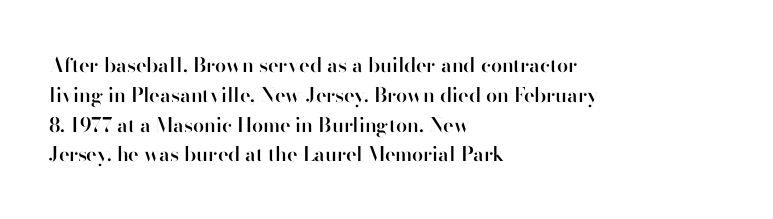
If you measured baseline to baseline, you'd find a middling distance. Summary of weight: moderately heavy, a semibold. Tracking value appears to be zero — textbook default spacing. Underline: absent. Style check: upright.
